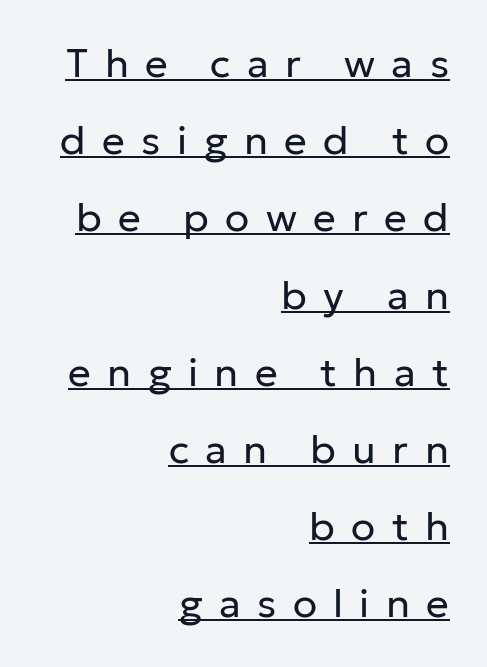
{"serif": "no", "italic": "no", "bold": "no", "weight": "regular", "width": "normal", "stroke_contrast": "low", "x_height": "medium", "monospaced": "no", "underline": "yes", "align": "right", "line_spacing": "loose", "line_spacing_ratio": 1.93, "letter_spacing": "wide", "letter_spacing_em": 0.41, "glyph_px": 40}
